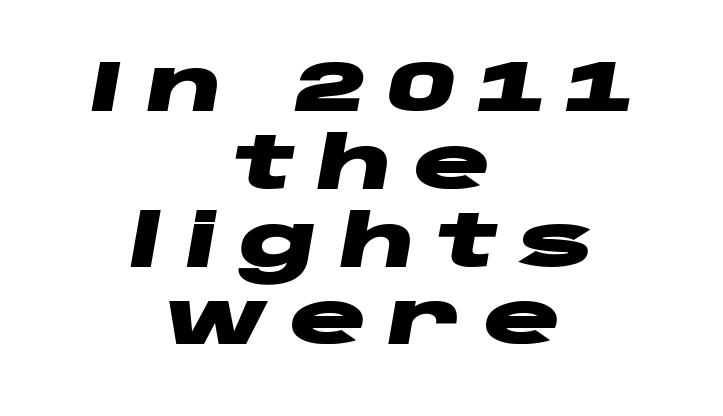
Q: Is the text bold? A: Yes.
Q: Is the text italic (slanted)? A: Yes, it leans right by about 10 degrees.
Q: Is the text underlined? A: No.
Q: How is the paragraph aligned? A: Centered.
Q: Is the spacing between letters normal or unusually wide? A: Unusually wide.
Q: Is the spacing between lines tight, normal or loose? A: Tight.
Q: Width (condensed, normal, or wide)? A: Wide.
Q: Stroke contrast? A: Low.
Q: x-height? A: Large.
Q: Monospaced? A: No.
